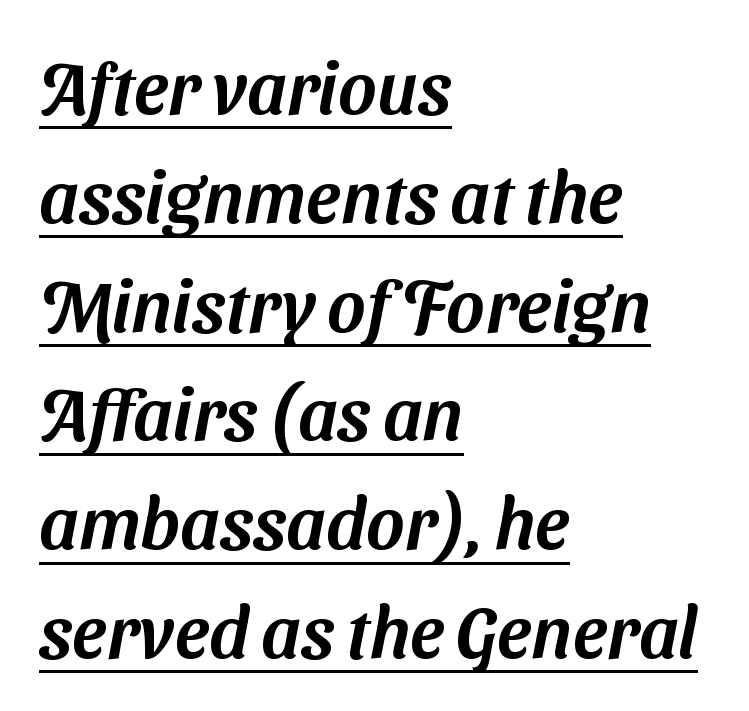
{"serif": "no", "width": "normal", "stroke_contrast": "medium", "x_height": "medium", "monospaced": "no", "underline": "yes", "align": "left", "line_spacing": "normal", "line_spacing_ratio": 1.49, "letter_spacing": "normal", "letter_spacing_em": 0.0, "glyph_px": 73}
